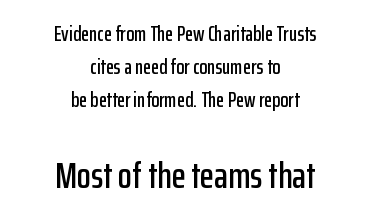
{"serif": "no", "italic": "no", "width": "condensed", "stroke_contrast": "low", "x_height": "medium", "monospaced": "no", "underline": "no", "align": "center", "line_spacing": "normal", "line_spacing_ratio": 1.58, "letter_spacing": "normal", "letter_spacing_em": 0.0, "larger_block": "second", "size_ratio": 1.76, "glyph_px": 37}
